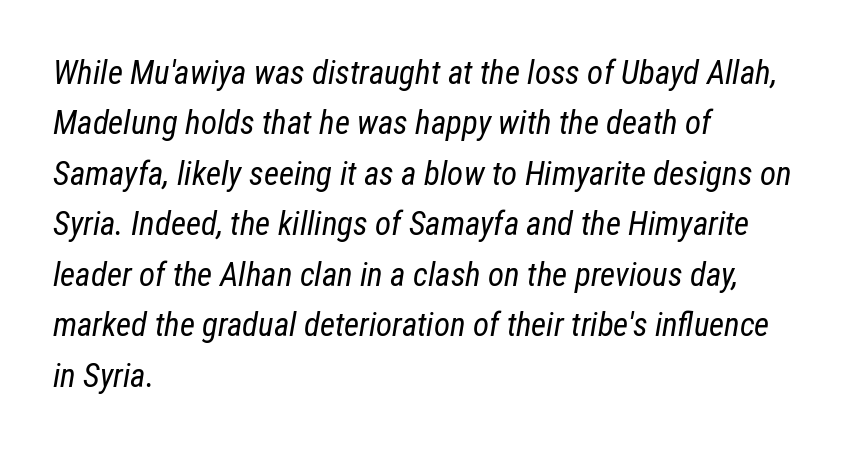
{"italic": "yes", "lean": "right", "slant_degrees": 12, "bold": "no", "weight": "regular", "width": "condensed", "stroke_contrast": "low", "x_height": "medium", "monospaced": "no", "underline": "no", "align": "left", "line_spacing": "normal", "line_spacing_ratio": 1.53, "letter_spacing": "normal", "letter_spacing_em": 0.0, "glyph_px": 33}
